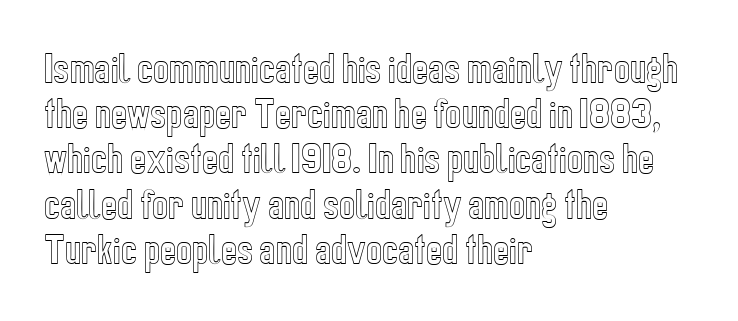
The image shows 34 px condensed type, upright; set left-aligned, normal line spacing (1.33x), normal letter spacing, not underlined; a medium x-height.
